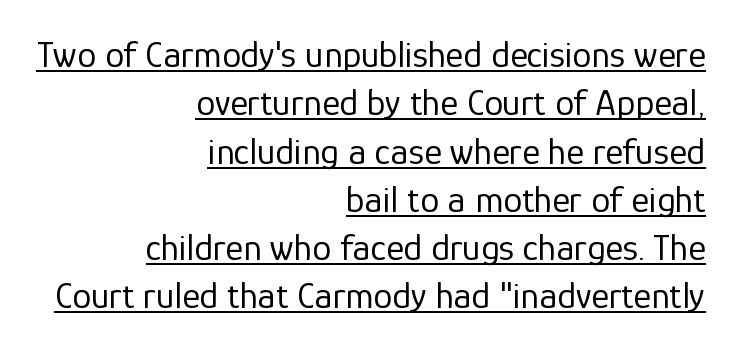
The image shows 38 px regular-weight sans-serif type, upright; set right-aligned, normal line spacing (1.27x), normal letter spacing, underlined; low stroke contrast and a medium x-height.
